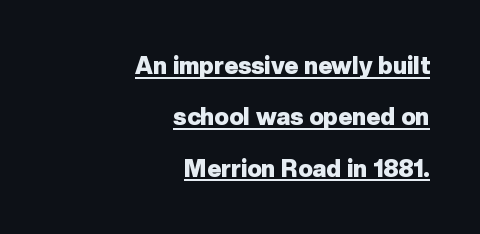
{"italic": "no", "bold": "yes", "underline": "yes", "align": "right", "line_spacing": "loose", "line_spacing_ratio": 2.14, "letter_spacing": "normal", "letter_spacing_em": 0.0, "glyph_px": 24}
